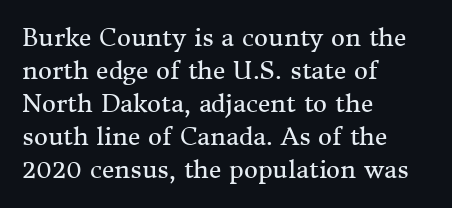
Horizontally, the lines are justified to the leading edge only. A roman cut, with each character standing at attention. The lines sit at an ordinary, default distance from one another. The font sits on the lighter half of the weight spectrum, regular included. Just letters on the line, the space beneath them empty. Standard letterfit; no display-style spreading of the glyphs.
